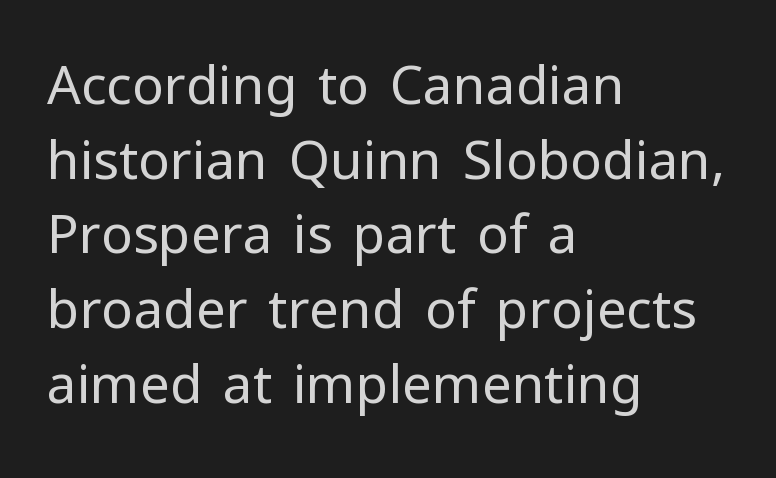
Q: Is the text bold? A: No.
Q: Is the text italic (slanted)? A: No, it is upright.
Q: Is the typeface a serif or a sans-serif typeface? A: Sans-serif.
Q: Is the text underlined? A: No.
Q: How is the paragraph aligned? A: Left-aligned.
Q: Is the spacing between letters normal or unusually wide? A: Normal.
Q: Is the spacing between lines tight, normal or loose? A: Normal.
Q: Width (condensed, normal, or wide)? A: Normal.
Q: Stroke contrast? A: Low.
Q: x-height? A: Medium.
Q: Monospaced? A: No.
